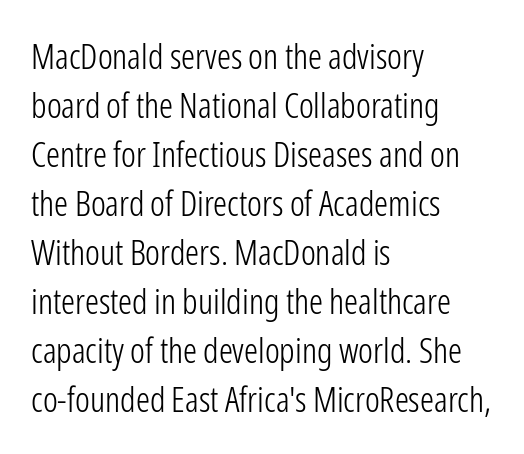
{"serif": "no", "italic": "no", "bold": "no", "weight": "light", "width": "condensed", "stroke_contrast": "low", "x_height": "medium", "monospaced": "no", "underline": "no", "align": "left", "line_spacing": "normal", "line_spacing_ratio": 1.4, "letter_spacing": "normal", "letter_spacing_em": 0.0, "glyph_px": 35}
